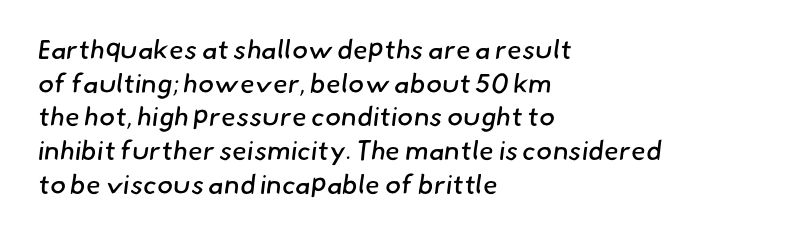
Q: Is the text bold? A: No.
Q: Is the text underlined? A: No.
Q: How is the paragraph aligned? A: Left-aligned.
Q: Is the spacing between letters normal or unusually wide? A: Normal.
Q: Is the spacing between lines tight, normal or loose? A: Normal.
